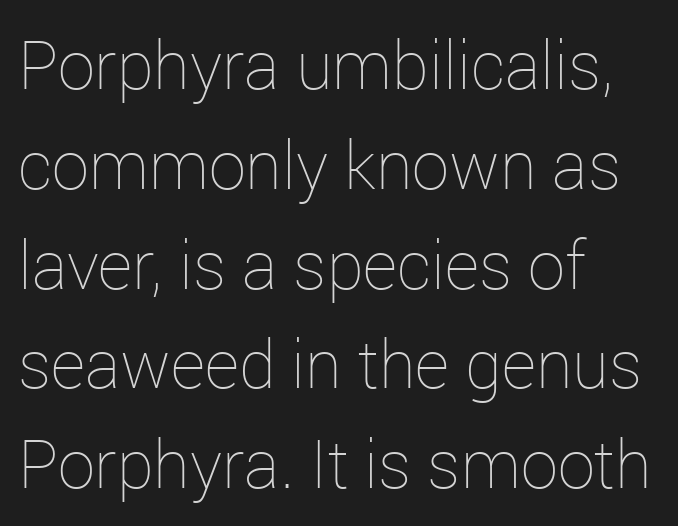
The image shows 67 px thin type, upright; set left-aligned, normal line spacing (1.49x), normal letter spacing, not underlined; low stroke contrast and a medium x-height.
